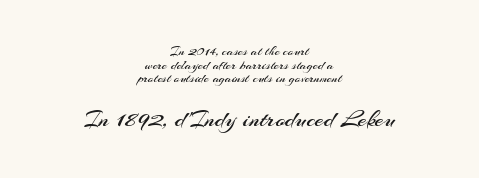
Q: Is the text bold? A: No.
Q: Is the text italic (slanted)? A: Yes.
Q: Is the text underlined? A: No.
Q: How is the paragraph aligned? A: Centered.
Q: Is the spacing between letters normal or unusually wide? A: Normal.
Q: Is the spacing between lines tight, normal or loose? A: Tight.
Q: Which block of text is set in a larger size, the first (top) or the second (bottom)? A: The second (bottom) one.
